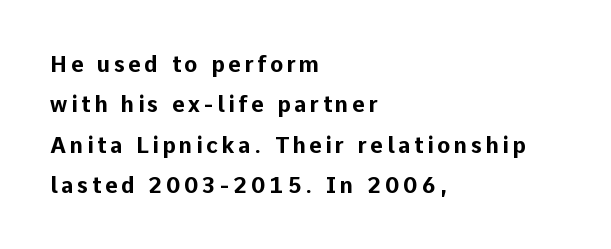
{"italic": "no", "bold": "yes", "underline": "no", "align": "left", "line_spacing_ratio": 1.83, "glyph_px": 22}
